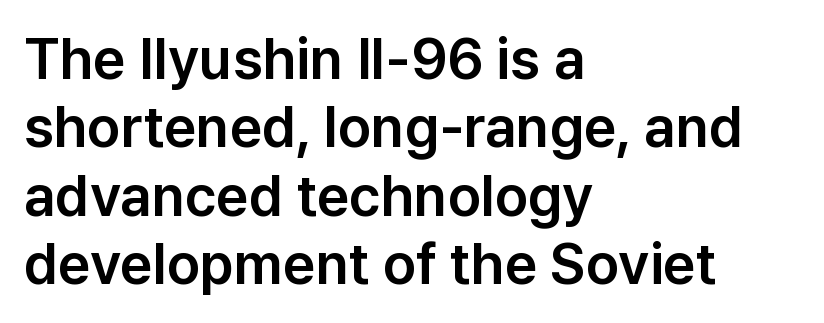
{"serif": "no", "italic": "no", "width": "normal", "stroke_contrast": "low", "x_height": "medium", "monospaced": "no", "underline": "no", "align": "left", "line_spacing_ratio": 1.2, "letter_spacing": "normal", "letter_spacing_em": 0.0, "glyph_px": 57}
